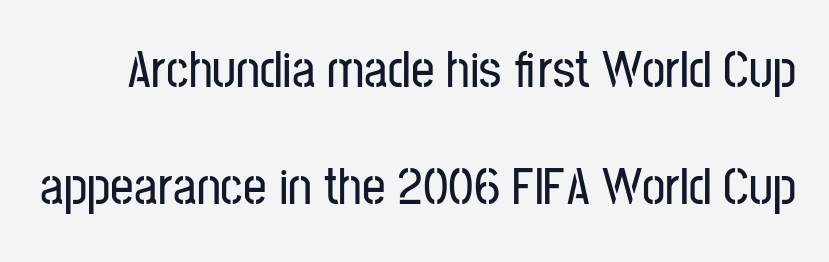
{"serif": "no", "italic": "no", "width": "condensed", "stroke_contrast": "low", "x_height": "medium", "monospaced": "no", "underline": "no", "line_spacing": "loose", "line_spacing_ratio": 2.25, "letter_spacing": "normal", "letter_spacing_em": 0.0, "glyph_px": 52}
